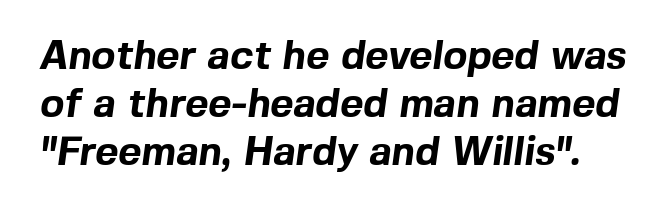
The image shows 40 px bold sans-serif type; set line spacing 1.2x, normal letter spacing, not underlined; a medium x-height.
